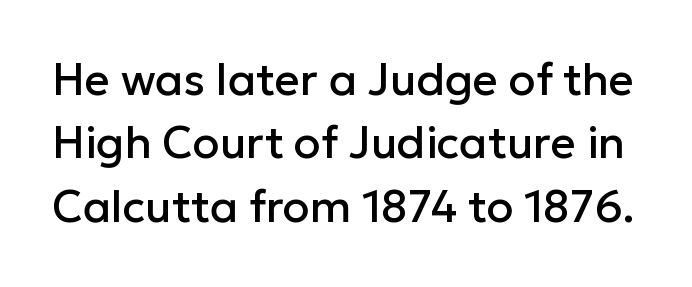
The image shows 44 px sans-serif type, upright; set normal line spacing (1.44x), normal letter spacing, not underlined; low stroke contrast and a medium x-height.
